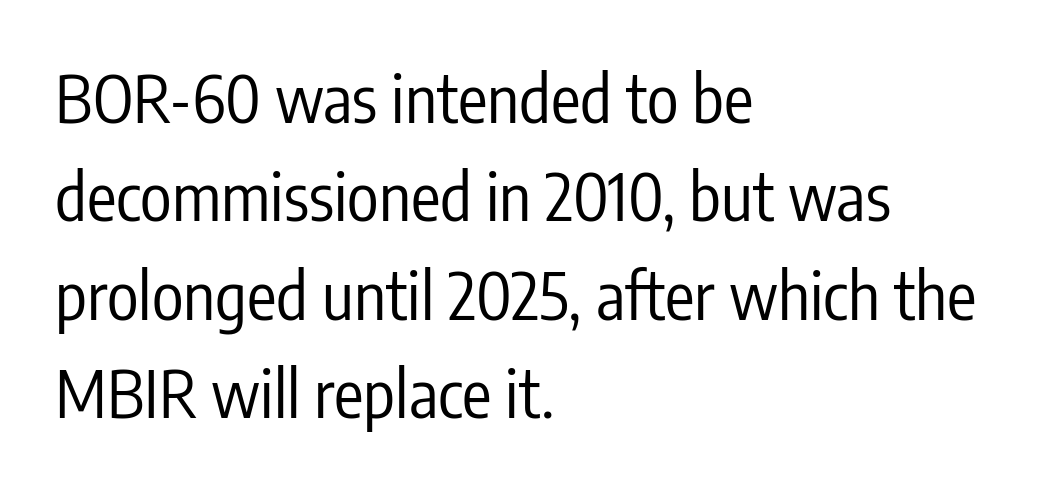
A typesetter would call this leading conventional body-copy spacing. The font family rendered here belongs to the sans-serif group. The setting favours the left margin, as ordinary paragraphs usually do. The face looks like a standard text weight, possibly lighter. Upright lettering throughout. Looks like regular typesetting: each glyph gets only the width it needs.
